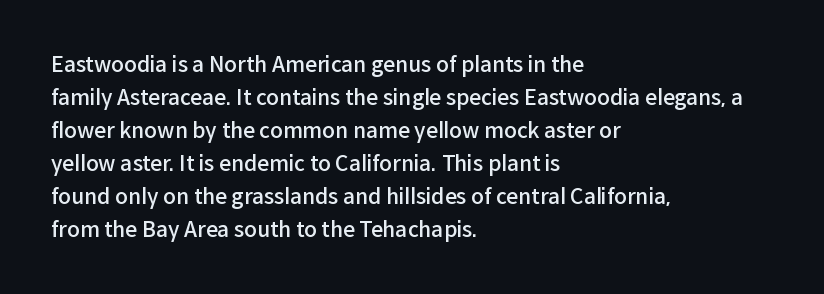
Q: Is the text bold? A: Semi-bold.
Q: Is the text italic (slanted)? A: No, it is upright.
Q: Is the text underlined? A: No.
Q: How is the paragraph aligned? A: Left-aligned.
Q: Is the spacing between letters normal or unusually wide? A: Normal.
Q: Is the spacing between lines tight, normal or loose? A: Normal.
